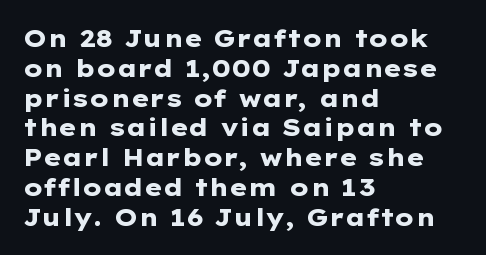
Every character sits straight up, as roman type does. This rendering uses left alignment, leaving the right contour irregular. Letters rest on an invisible, unmarked baseline. The passage shown has conventional tracking throughout. Pretty heavy lettering here — definitely bold.
